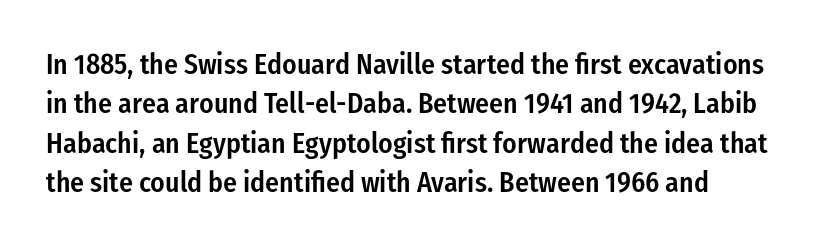
Q: Is the text bold? A: Semi-bold.
Q: Is the text italic (slanted)? A: No, it is upright.
Q: Is the typeface a serif or a sans-serif typeface? A: Sans-serif.
Q: Is the text underlined? A: No.
Q: How is the paragraph aligned? A: Left-aligned.
Q: Is the spacing between letters normal or unusually wide? A: Normal.
Q: Is the spacing between lines tight, normal or loose? A: Normal.
Q: Width (condensed, normal, or wide)? A: Condensed.
Q: Stroke contrast? A: Low.
Q: x-height? A: Medium.
Q: Monospaced? A: No.
